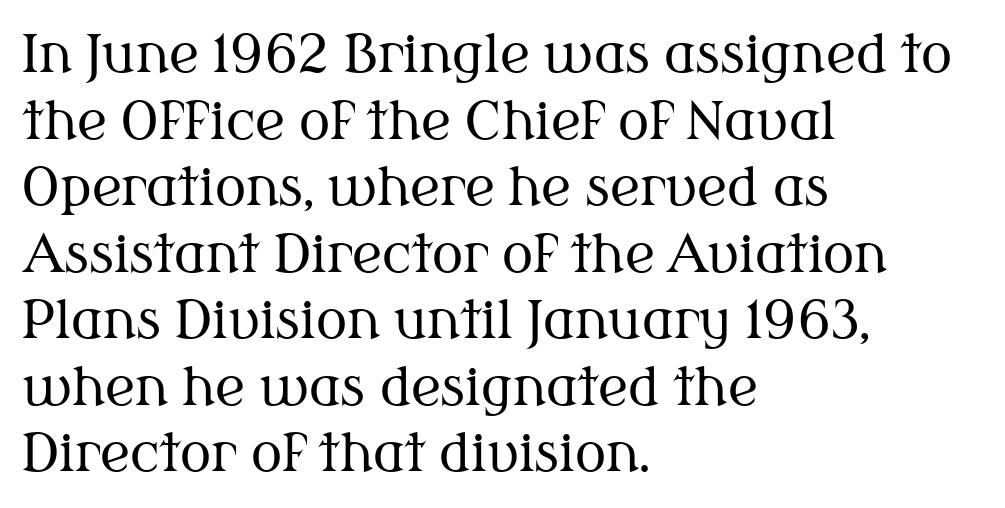
{"serif": "yes", "italic": "no", "bold": "no", "weight": "regular", "width": "normal", "stroke_contrast": "medium", "x_height": "medium", "monospaced": "no", "underline": "no", "align": "left", "line_spacing": "normal", "line_spacing_ratio": 1.28, "letter_spacing": "normal", "letter_spacing_em": 0.0, "glyph_px": 52}
